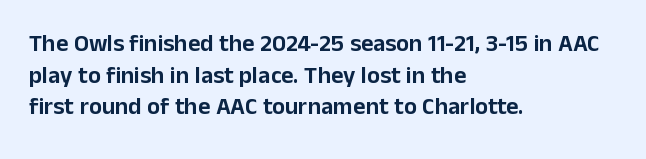
The letterforms sit shoulder to shoulder at normal distance. In terms of leading, this rendering sits right in the middle. The rendering anchors every line to the left-hand side. Style check: upright.
